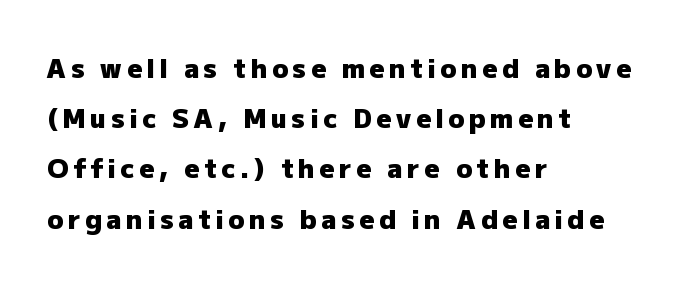
{"italic": "no", "bold": "yes", "underline": "no", "align": "left", "line_spacing": "loose", "line_spacing_ratio": 1.93, "glyph_px": 26}
